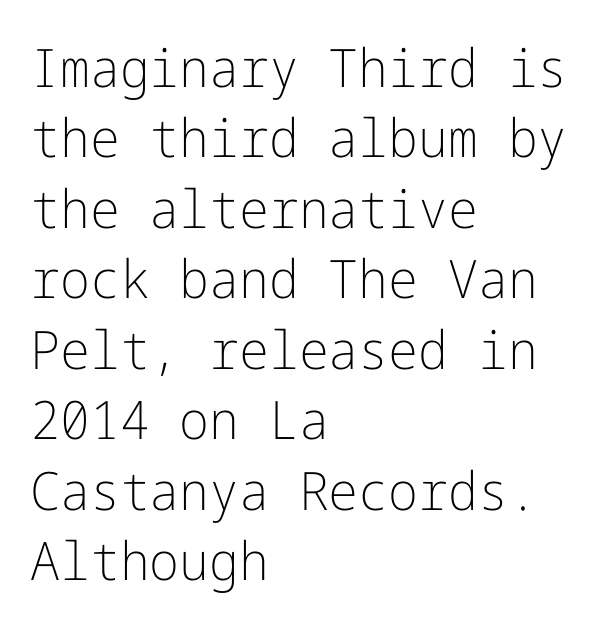
The image shows 53 px light sans-serif type, upright; set left-aligned, normal line spacing (1.33x), normal letter spacing, not underlined; low stroke contrast and a medium x-height.
